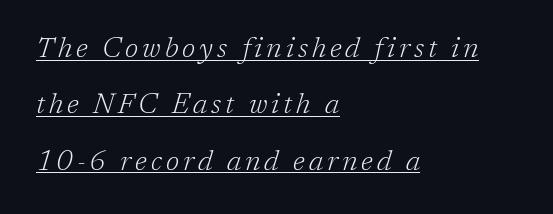
Q: Is the text bold? A: No.
Q: Is the text italic (slanted)? A: Yes, it leans right by about 17 degrees.
Q: Is the typeface a serif or a sans-serif typeface? A: Serif.
Q: Is the text underlined? A: Yes.
Q: How is the paragraph aligned? A: Left-aligned.
Q: Is the spacing between lines tight, normal or loose? A: Loose.
Q: Width (condensed, normal, or wide)? A: Normal.
Q: Stroke contrast? A: Low.
Q: x-height? A: Medium.
Q: Monospaced? A: No.
